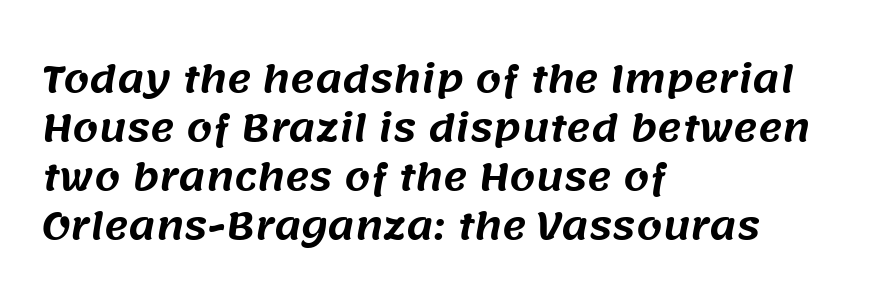
Line starts are locked; line ends wander. Clear beneath every line of the passage. The passage shown stacks its lines at a standard gap. This rendering employs a face without finishing strokes, i.e., a sans-serif.
